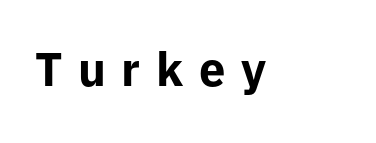
The image shows 47 px bold sans-serif type, upright; set unusually wide letter spacing (+0.33 em), not underlined; low stroke contrast and a medium x-height.
